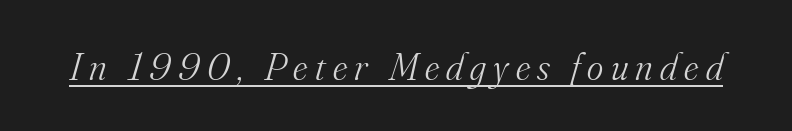
The image shows 39 px light serif type, italic (leaning right); set underlined; medium stroke contrast and a small x-height.
